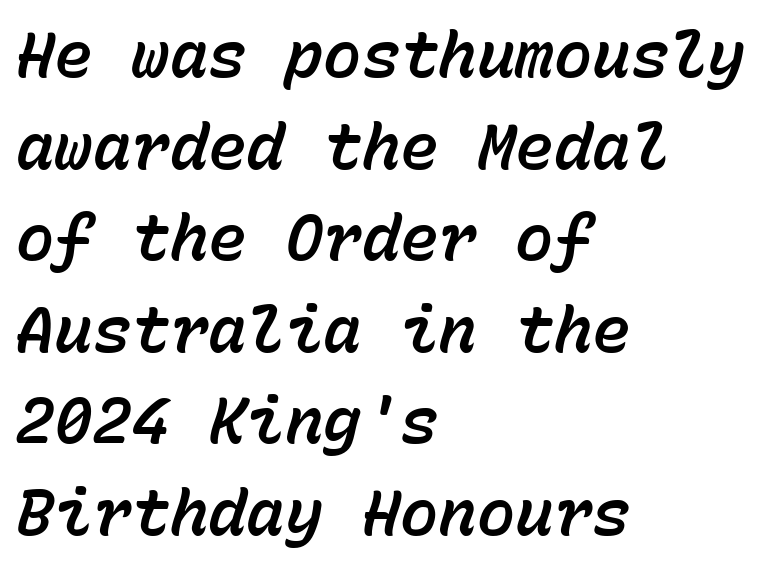
You could count columns in this text — the font is strictly monospaced. The face used here is rendered with its standard letterfit. The line-height multiplier appears to be the usual default. Check under the words: just untouched page. Posture: slanted. Is the block centered? No — it sits flush against the left margin.
